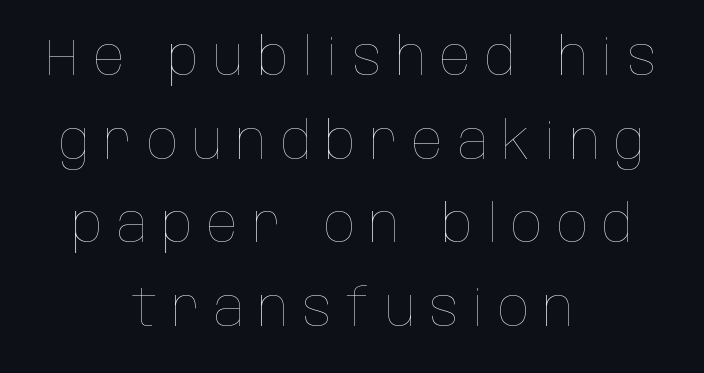
You could only call the tracking loose — the letters float apart. One glance says typical: line gaps are just what's usual. Nope, not italic — everything's standing straight. Each stroke keeps to a modest, everyday thickness or less. The paragraph has two soft edges and a firm central axis. Is this a fixed-width face? No — the glyphs have proportional, varying widths.
